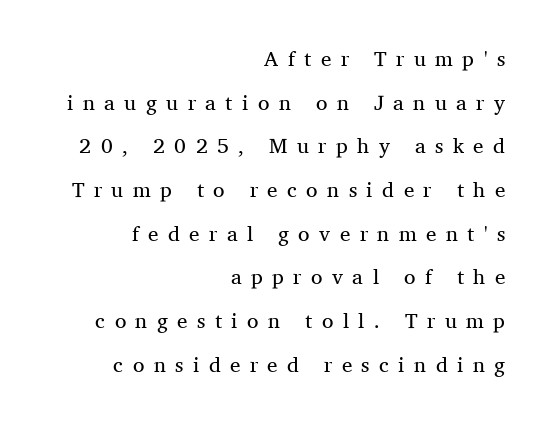
Q: Is the text bold? A: No.
Q: Is the text italic (slanted)? A: No, it is upright.
Q: Is the text underlined? A: No.
Q: How is the paragraph aligned? A: Right-aligned.
Q: Is the spacing between letters normal or unusually wide? A: Unusually wide.
Q: Is the spacing between lines tight, normal or loose? A: Loose.
